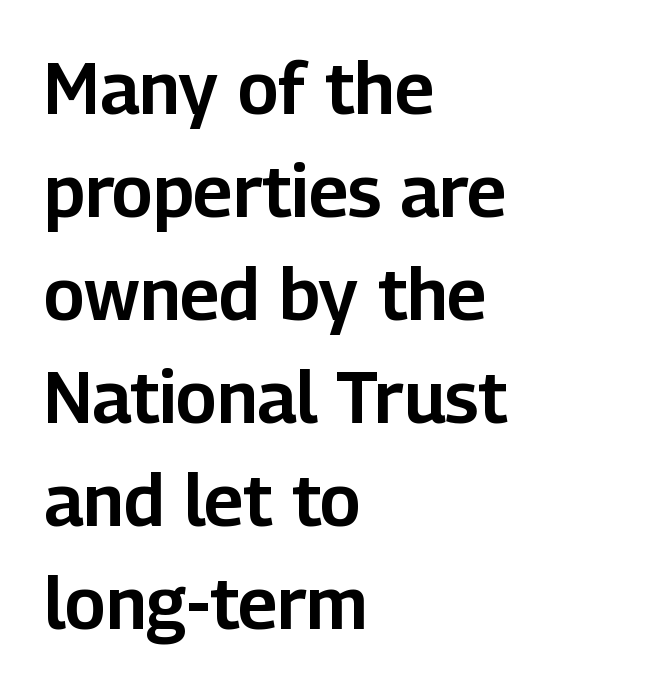
If you measured baseline to baseline, you'd find a middling distance. A typesetter would call this proportional, since set widths differ per character. The letters sit at their default tracking, neither squeezed nor spread. The specimen omits any rule beneath the text block's lines. Does the lettering tilt? It doesn't — this is upright. The type family on display is of the sans-serif kind.
